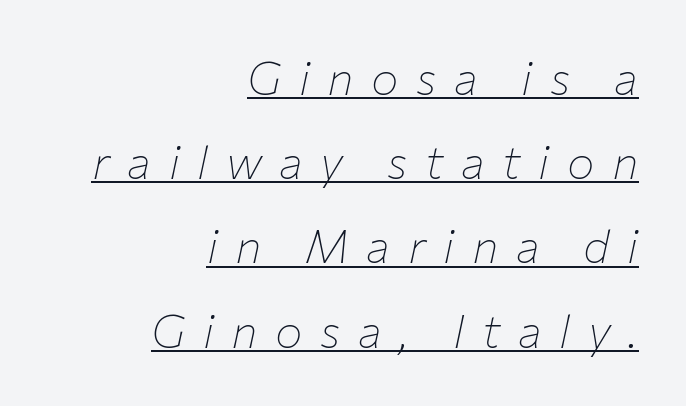
{"italic": "yes", "lean": "right", "slant_degrees": 12, "bold": "no", "weight": "thin", "width": "normal", "stroke_contrast": "low", "x_height": "medium", "monospaced": "no", "underline": "yes", "align": "right", "line_spacing_ratio": 1.83, "letter_spacing": "wide", "letter_spacing_em": 0.38, "glyph_px": 46}
